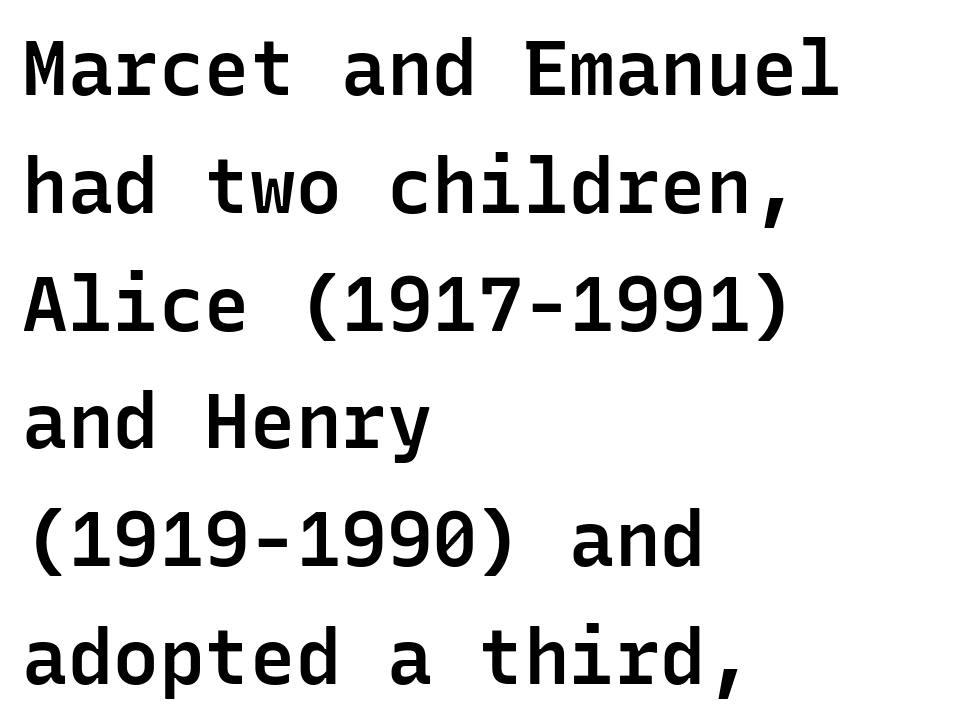
{"serif": "no", "italic": "no", "bold": "semi", "weight": "semibold", "width": "normal", "stroke_contrast": "low", "x_height": "medium", "monospaced": "yes", "underline": "no", "align": "left", "line_spacing": "normal", "line_spacing_ratio": 1.55, "letter_spacing": "normal", "letter_spacing_em": 0.0, "glyph_px": 76}
